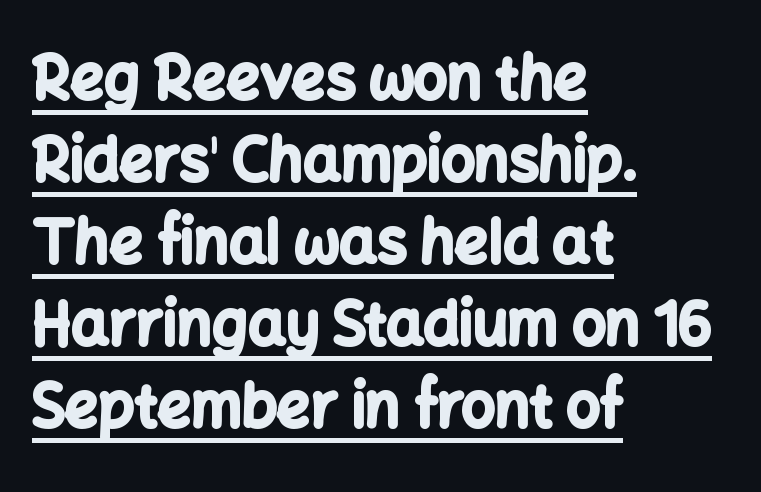
{"serif": "no", "italic": "no", "bold": "yes", "weight": "bold", "width": "normal", "stroke_contrast": "low", "x_height": "medium", "monospaced": "no", "underline": "yes", "align": "left", "line_spacing": "normal", "line_spacing_ratio": 1.39, "letter_spacing": "normal", "letter_spacing_em": 0.0, "glyph_px": 59}
